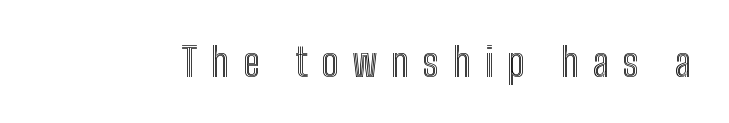
Q: Is the text italic (slanted)? A: No, it is upright.
Q: Is the text underlined? A: No.
Q: Is the spacing between letters normal or unusually wide? A: Unusually wide.
Q: Width (condensed, normal, or wide)? A: Condensed.
Q: x-height? A: Medium.
Q: Monospaced? A: No.
